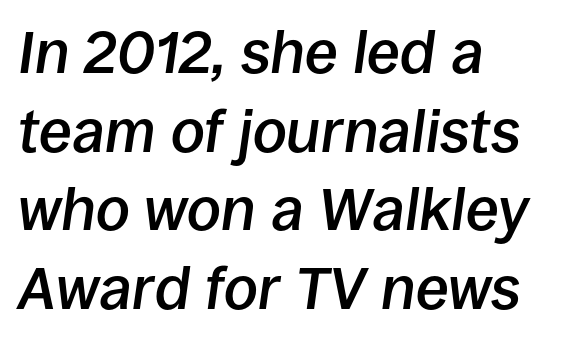
Does the weight exceed regular? Yes, but only to semibold. Proportional: the letters do not fall into vertical columns. There's an unmistakable incline to the writing here. Underline: absent. Caption: standard tracking, unaltered. Vertical spacing — default.
